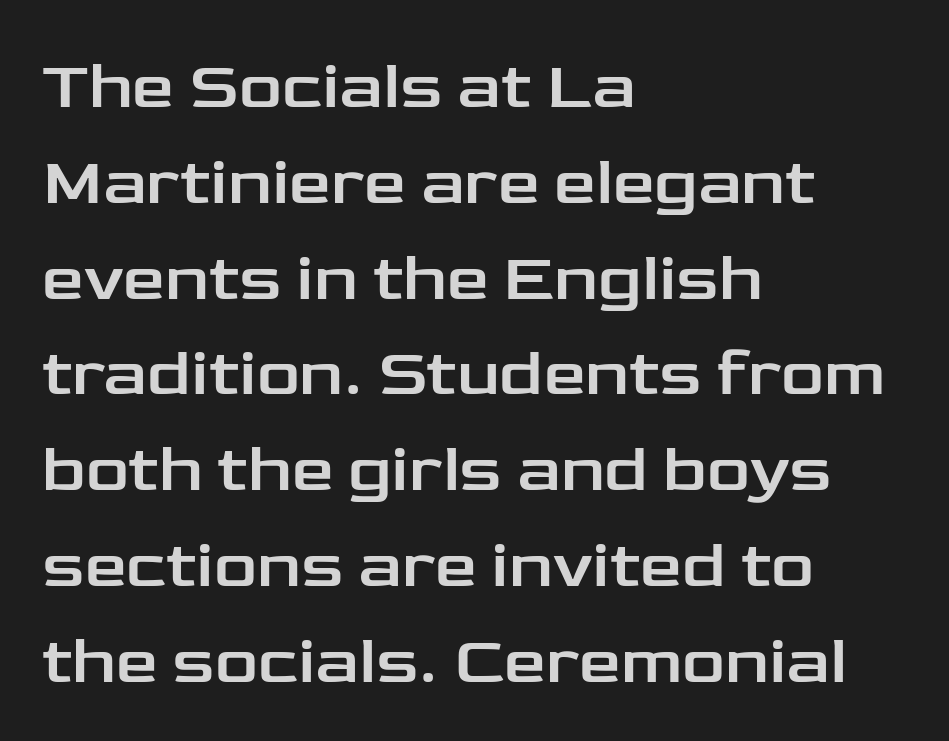
Vertical strokes here are truly vertical. Each word holds together tightly as a unit, with standard inter-letter gaps. Students, observe: this is what conventionally led text looks like. Beneath every word, the page is bare. These lines are rendered in a variable-pitch font. Check where the strokes stop: nothing finishes them off — pure sans.
